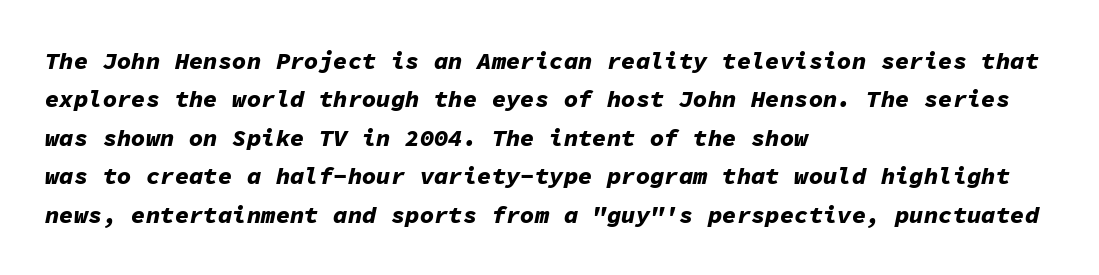
Layout note: lines flush left. The passage shown leans; its letterforms are oblique. The letters are bold, with thick, heavy strokes. Each row of text sits above clean, open space. Leading: standard. The horizontal fit of the characters is conventional and even.
